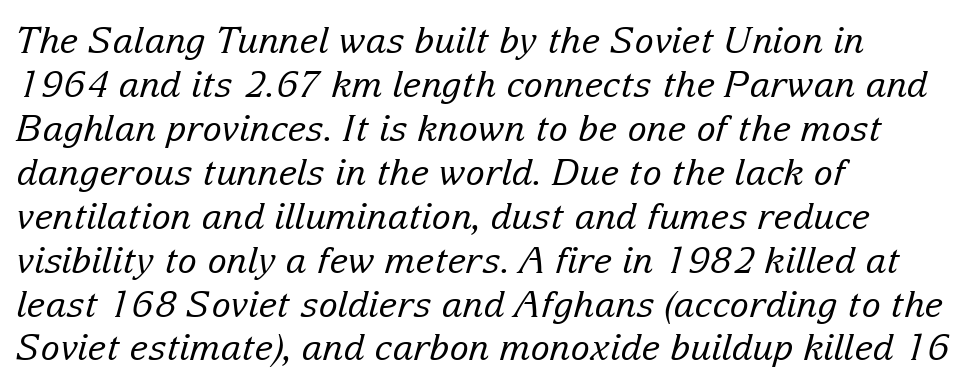
{"serif": "yes", "italic": "yes", "lean": "right", "slant_degrees": 15, "bold": "no", "weight": "regular", "width": "normal", "stroke_contrast": "low", "x_height": "medium", "monospaced": "no", "underline": "no", "align": "left", "line_spacing_ratio": 1.22, "letter_spacing": "normal", "letter_spacing_em": 0.0, "glyph_px": 36}
